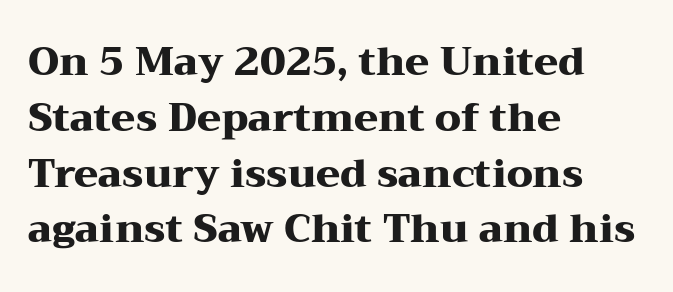
Q: Is the text bold? A: Yes.
Q: Is the text italic (slanted)? A: No, it is upright.
Q: Is the typeface a serif or a sans-serif typeface? A: Serif.
Q: Is the text underlined? A: No.
Q: How is the paragraph aligned? A: Left-aligned.
Q: Is the spacing between letters normal or unusually wide? A: Normal.
Q: Is the spacing between lines tight, normal or loose? A: Normal.
Q: Width (condensed, normal, or wide)? A: Wide.
Q: Stroke contrast? A: Medium.
Q: x-height? A: Medium.
Q: Monospaced? A: No.
